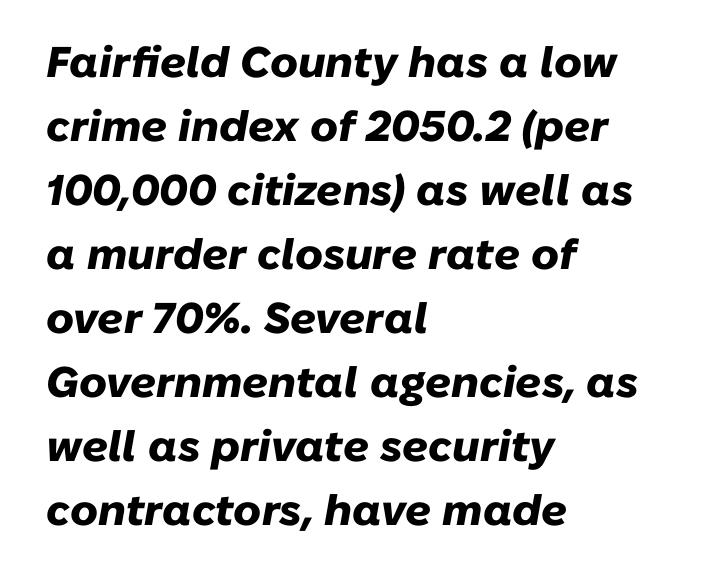
Leading: standard. A classic flush-left, rag-right setting is used for this passage. Rendered with sloped, italic letterforms. Looks like regular typesetting: each glyph gets only the width it needs. The words here are not underlined.
